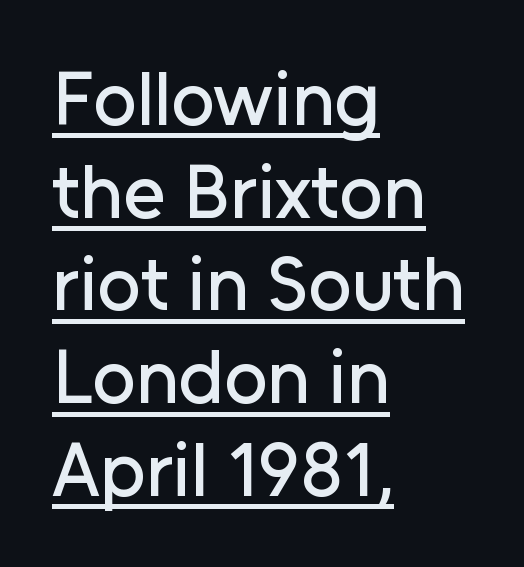
Q: Is the text italic (slanted)? A: No, it is upright.
Q: Is the typeface a serif or a sans-serif typeface? A: Sans-serif.
Q: Is the text underlined? A: Yes.
Q: How is the paragraph aligned? A: Left-aligned.
Q: Is the spacing between letters normal or unusually wide? A: Normal.
Q: Width (condensed, normal, or wide)? A: Normal.
Q: Stroke contrast? A: Low.
Q: x-height? A: Medium.
Q: Monospaced? A: No.
